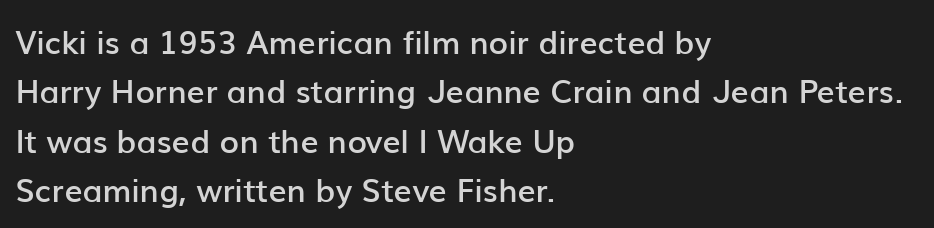
These lines keep a tight, regular rhythm from letter to letter. Do the characters align in a grid? No, the font is proportional. In CSS terms this would be text-align: left. This is the regular roman posture of the typeface. Bare-footed words on every line.
